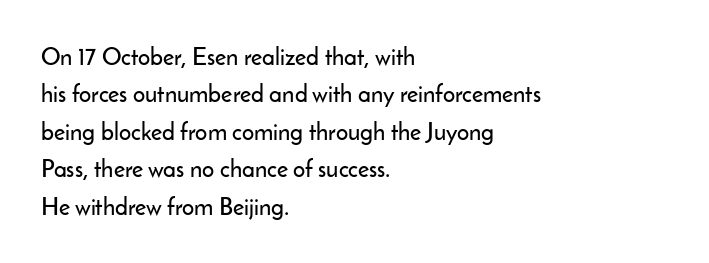
Quick note: interline space is typical. Ordinary non-slanted type is in use. The glyphs are unaccompanied by any horizontal stroke below them. The setting favours the left margin, as ordinary paragraphs usually do.
